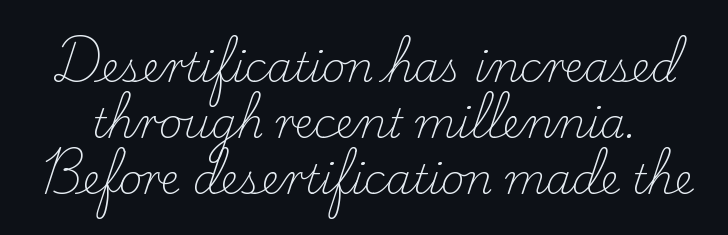
{"serif": "yes", "bold": "no", "weight": "light", "width": "normal", "stroke_contrast": "low", "x_height": "small", "monospaced": "no", "underline": "no", "line_spacing": "normal", "line_spacing_ratio": 1.36, "letter_spacing": "normal", "letter_spacing_em": 0.0, "glyph_px": 41}
